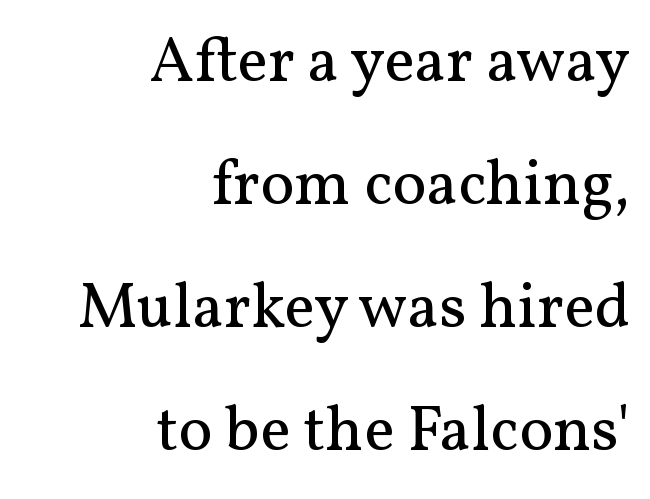
Stems and bowls with no extra thickness — not bold. The glyphs in this specimen are seriffed. Between one letter and the next there's only the usual sliver of space. Reading down the block, your eye finds every line finishing at a fixed right position. Lines of text with bare space underneath.
